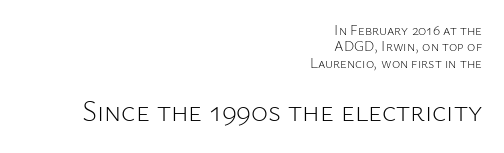
The image shows 29 px light sans-serif type, upright; set right-aligned, line spacing 1.17x, normal letter spacing, not underlined; the second (bottom) block is 2.07x larger; low stroke contrast and a medium x-height.
